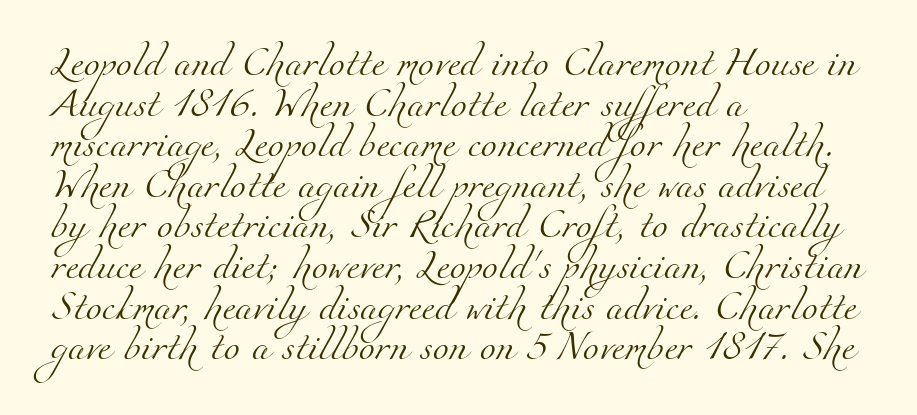
{"serif": "yes", "bold": "no", "weight": "light", "width": "normal", "stroke_contrast": "medium", "x_height": "small", "monospaced": "no", "underline": "no", "align": "left", "line_spacing": "normal", "line_spacing_ratio": 1.4, "letter_spacing": "normal", "letter_spacing_em": 0.0, "glyph_px": 29}
